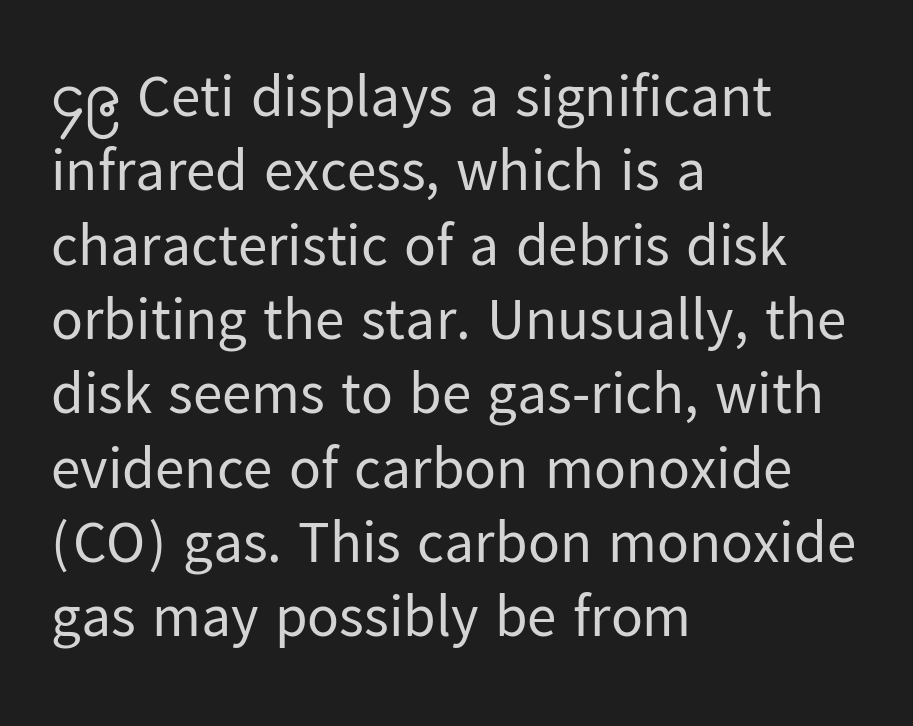
Nope, no serifs anywhere on these letters. Horizontal bands of white between lines are of average thickness. Is this a heavy cut? Hardly; it is regular or lighter. These lines keep a tight, regular rhythm from letter to letter. Do the characters align in a grid? No, the font is proportional. Notice how the passage keeps a crisp vertical edge on the left only.
